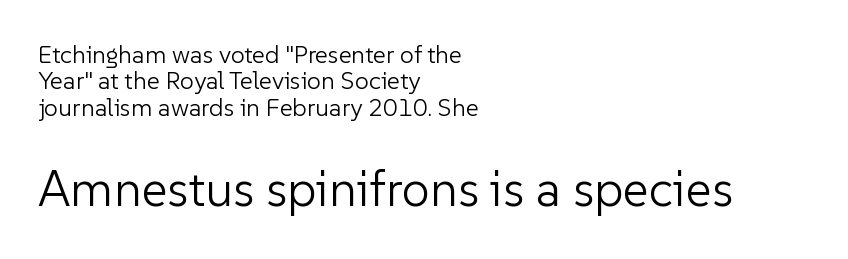
{"serif": "no", "italic": "no", "bold": "no", "weight": "light", "width": "normal", "stroke_contrast": "low", "x_height": "medium", "monospaced": "no", "underline": "no", "align": "left", "line_spacing": "tight", "line_spacing_ratio": 1.06, "letter_spacing": "normal", "letter_spacing_em": 0.0, "larger_block": "second", "size_ratio": 2.0, "glyph_px": 50}
